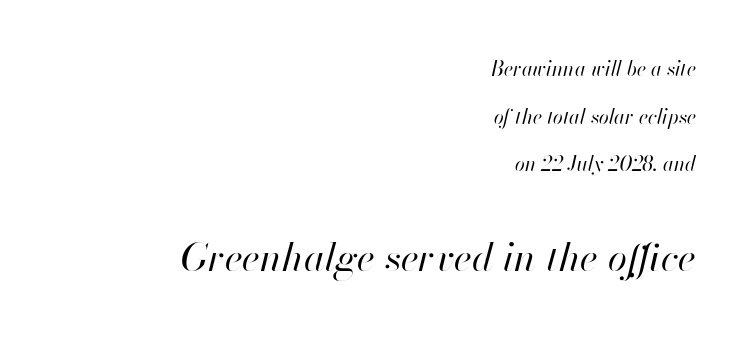
{"italic": "yes", "lean": "right", "slant_degrees": 13, "bold": "no", "weight": "regular", "width": "normal", "stroke_contrast": "high", "x_height": "small", "monospaced": "no", "underline": "no", "align": "right", "line_spacing": "loose", "line_spacing_ratio": 2.38, "letter_spacing": "normal", "letter_spacing_em": 0.0, "larger_block": "second", "size_ratio": 1.95, "glyph_px": 39}
